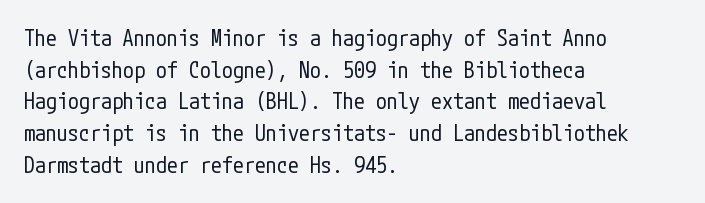
The image shows 22 px text type, upright; set left-aligned, normal line spacing (1.44x), normal letter spacing, not underlined.
